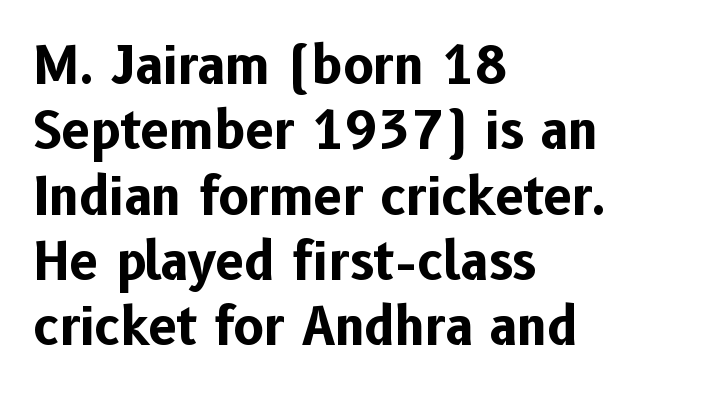
The image shows 51 px bold sans-serif type, upright; set left-aligned, normal line spacing (1.28x), normal letter spacing, not underlined; low stroke contrast and a medium x-height.
